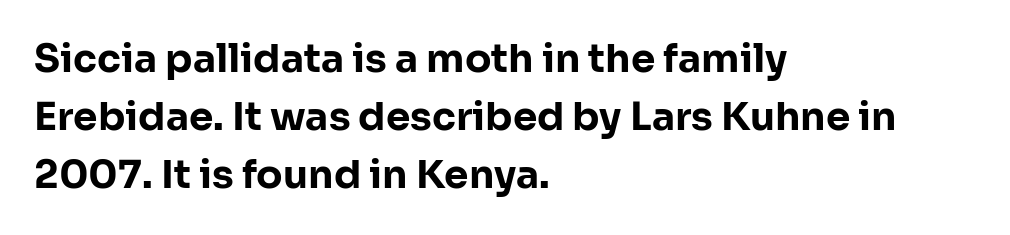
Q: Is the text bold? A: Yes.
Q: Is the text italic (slanted)? A: No, it is upright.
Q: Is the typeface a serif or a sans-serif typeface? A: Sans-serif.
Q: Is the text underlined? A: No.
Q: How is the paragraph aligned? A: Left-aligned.
Q: Is the spacing between letters normal or unusually wide? A: Normal.
Q: Is the spacing between lines tight, normal or loose? A: Normal.
Q: Width (condensed, normal, or wide)? A: Normal.
Q: Stroke contrast? A: Low.
Q: x-height? A: Medium.
Q: Monospaced? A: No.
